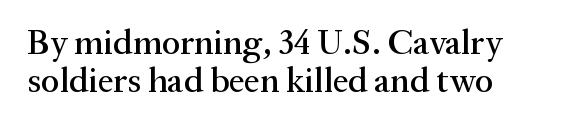
This sample has the flowing, uneven cadence of proportional lettering. Beneath every word, the page is bare. Ordinary non-slanted type is in use. Horizontal bands of white between lines are thin slivers. Is the block centered? No — it sits flush against the left margin. Glyph-to-glyph distance matches everyday printed text.
